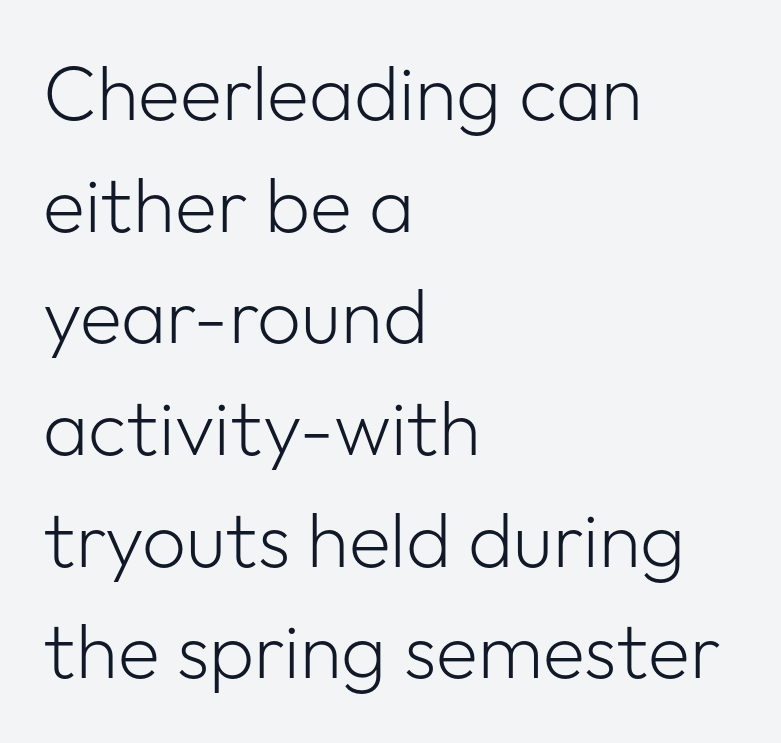
Q: Is the text bold? A: No.
Q: Is the text italic (slanted)? A: No, it is upright.
Q: Is the typeface a serif or a sans-serif typeface? A: Sans-serif.
Q: Is the text underlined? A: No.
Q: How is the paragraph aligned? A: Left-aligned.
Q: Is the spacing between letters normal or unusually wide? A: Normal.
Q: Is the spacing between lines tight, normal or loose? A: Normal.
Q: Width (condensed, normal, or wide)? A: Normal.
Q: Stroke contrast? A: Low.
Q: x-height? A: Medium.
Q: Monospaced? A: No.
